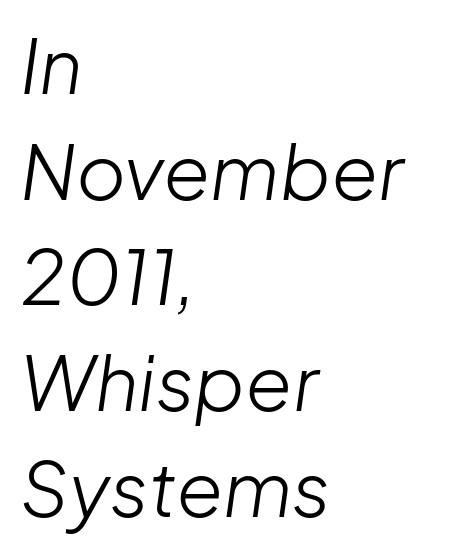
{"italic": "yes", "lean": "right", "slant_degrees": 8, "bold": "no", "weight": "light", "width": "normal", "stroke_contrast": "low", "x_height": "medium", "monospaced": "no", "underline": "no", "align": "left", "line_spacing": "normal", "line_spacing_ratio": 1.39, "letter_spacing": "normal", "letter_spacing_em": 0.0, "glyph_px": 76}
